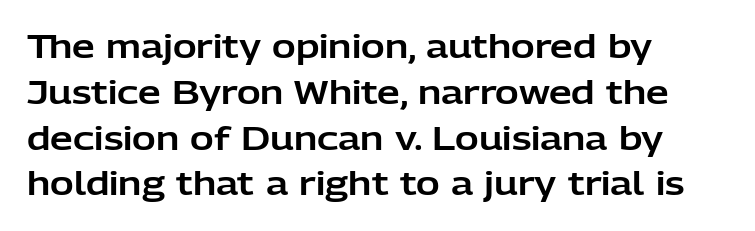
The image shows 32 px sans-serif type, upright; set left-aligned, normal line spacing (1.43x), normal letter spacing, not underlined; low stroke contrast and a medium x-height.
